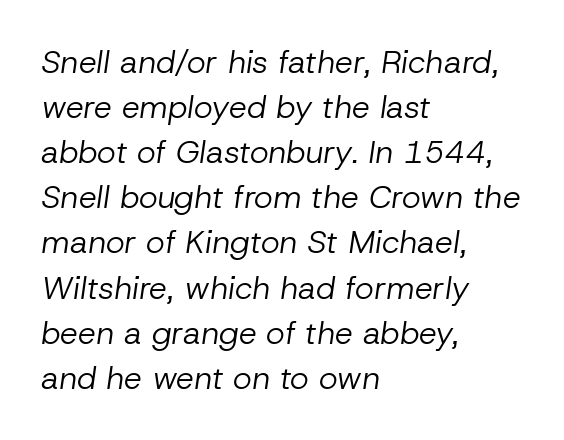
Q: Is the text bold? A: No.
Q: Is the text italic (slanted)? A: Yes, it leans right by about 8 degrees.
Q: Is the text underlined? A: No.
Q: How is the paragraph aligned? A: Left-aligned.
Q: Is the spacing between letters normal or unusually wide? A: Normal.
Q: Is the spacing between lines tight, normal or loose? A: Normal.
Q: Width (condensed, normal, or wide)? A: Normal.
Q: Stroke contrast? A: Low.
Q: x-height? A: Medium.
Q: Monospaced? A: No.
